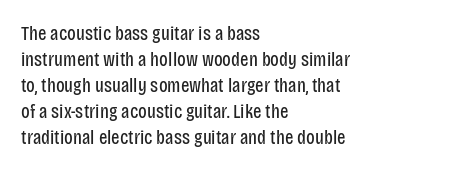
{"italic": "no", "bold": "no", "underline": "no", "align": "left", "line_spacing": "normal", "line_spacing_ratio": 1.3, "letter_spacing": "normal", "letter_spacing_em": 0.0, "glyph_px": 20}
